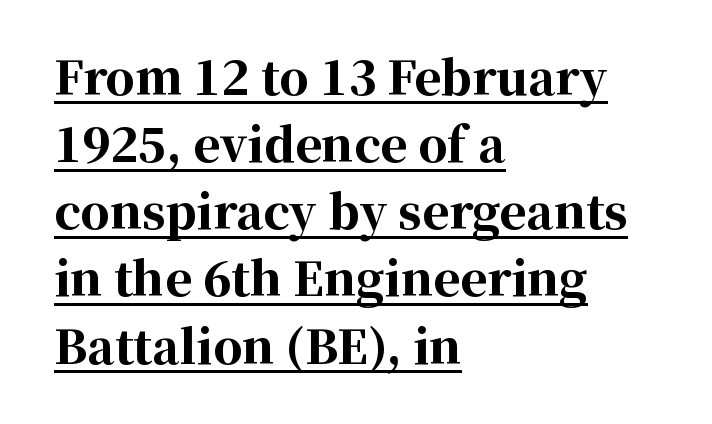
Q: Is the text bold? A: Yes.
Q: Is the text italic (slanted)? A: No, it is upright.
Q: Is the typeface a serif or a sans-serif typeface? A: Serif.
Q: Is the text underlined? A: Yes.
Q: How is the paragraph aligned? A: Left-aligned.
Q: Is the spacing between letters normal or unusually wide? A: Normal.
Q: Is the spacing between lines tight, normal or loose? A: Normal.
Q: Width (condensed, normal, or wide)? A: Normal.
Q: Stroke contrast? A: High.
Q: x-height? A: Medium.
Q: Monospaced? A: No.
